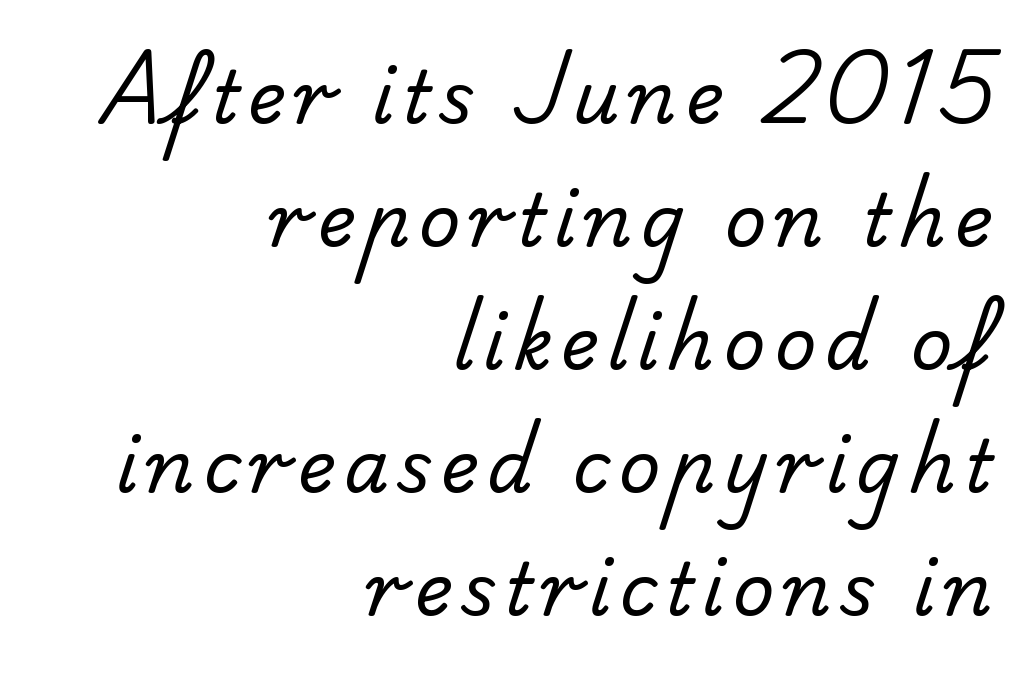
{"serif": "no", "bold": "no", "weight": "regular", "width": "normal", "stroke_contrast": "low", "x_height": "small", "monospaced": "no", "underline": "no", "align": "right", "line_spacing_ratio": 1.71, "glyph_px": 72}
